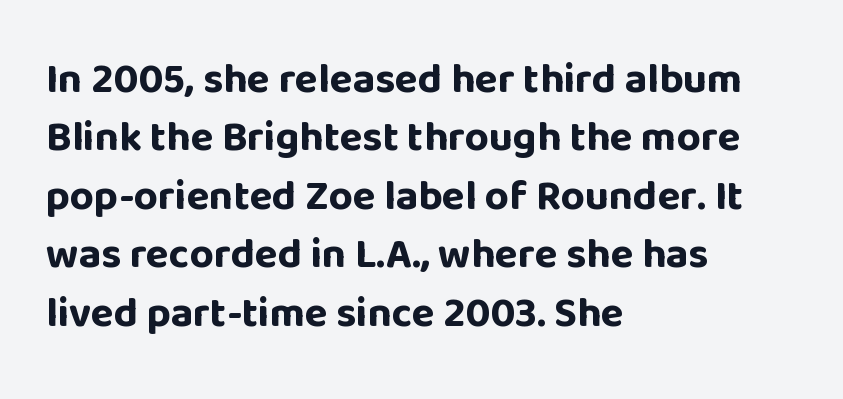
The image shows 42 px bold sans-serif type, upright; set left-aligned, normal line spacing (1.39x), normal letter spacing, not underlined; low stroke contrast and a large x-height.
